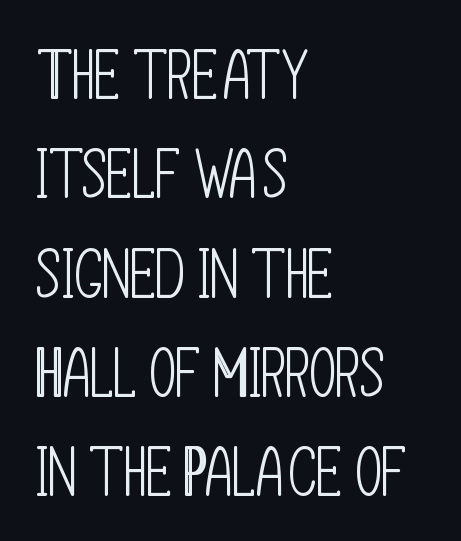
Between one letter and the next there's only the usual sliver of space. Horizontal alignment here is leftward, the default for most running prose. A quiet, ordinary-to-light weight characterises the typeface. This rendering features lettering with no underline.
